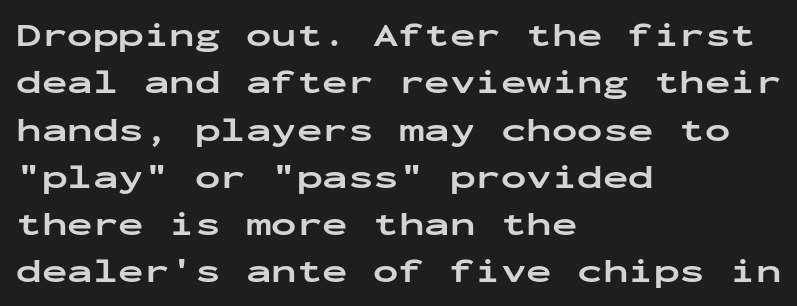
{"serif": "no", "italic": "no", "bold": "yes", "weight": "bold", "width": "wide", "stroke_contrast": "low", "x_height": "medium", "monospaced": "yes", "underline": "no", "align": "left", "line_spacing": "normal", "line_spacing_ratio": 1.39, "letter_spacing": "normal", "letter_spacing_em": 0.0, "glyph_px": 34}
